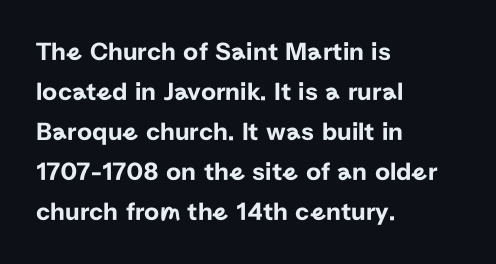
The image shows 26 px text type, upright; set left-aligned, normal line spacing (1.54x), normal letter spacing, not underlined.
